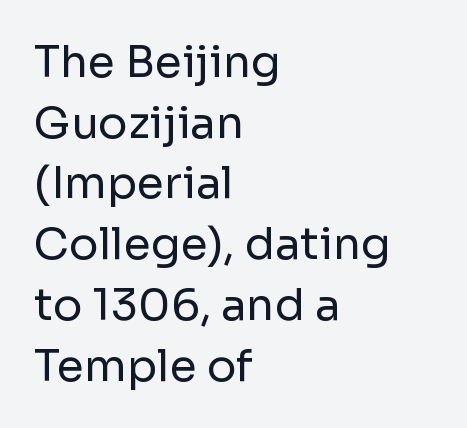
Weight: in the light-to-regular range. To sum up the face: it is a sans, with no serifs. This sample is left-justified, so line endings fall wherever the words run out. Letters rest on an invisible, unmarked baseline.
